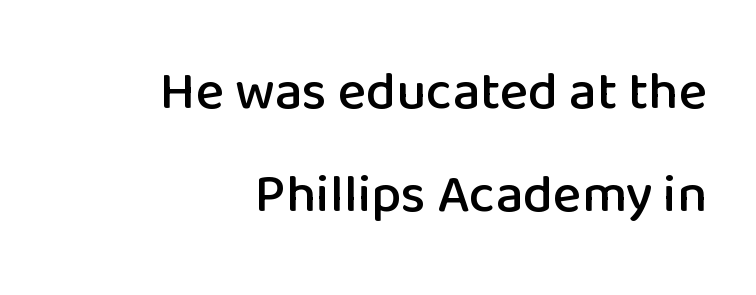
{"serif": "no", "italic": "no", "width": "normal", "stroke_contrast": "low", "x_height": "medium", "monospaced": "no", "underline": "no", "align": "right", "line_spacing": "loose", "line_spacing_ratio": 1.9, "letter_spacing": "normal", "letter_spacing_em": 0.0, "glyph_px": 54}
